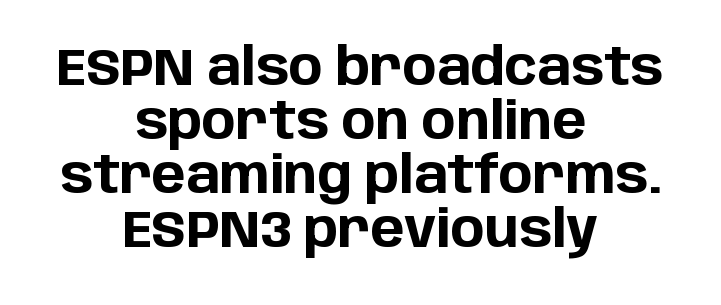
The axis of the letterforms is exactly vertical. Every row of glyphs is offset so its center matches the block's center. Lines of text with bare space underneath. Spacing between characters is what you'd get straight out of the box. Varying glyph widths throughout — classic text-font behaviour.
